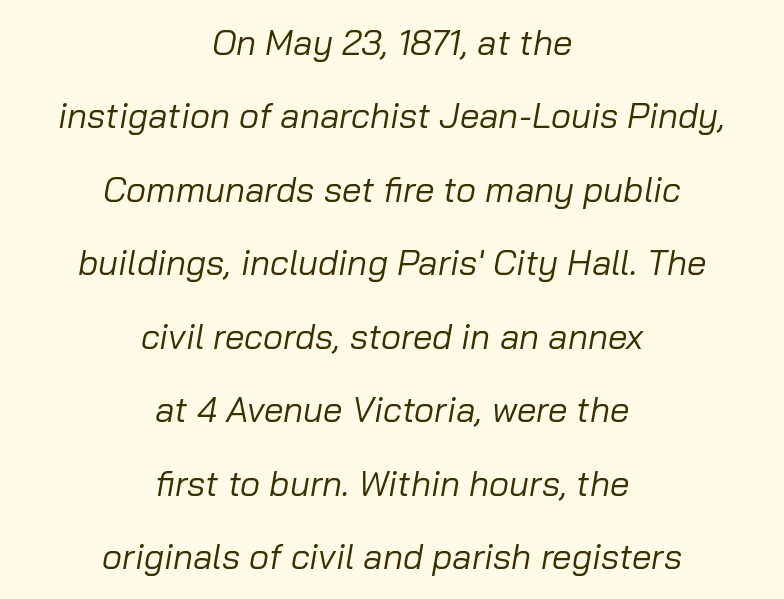
The image shows 35 px regular-weight type, italic (leaning right); set centered, loose line spacing (2.1x), normal letter spacing, not underlined; low stroke contrast and a medium x-height.
